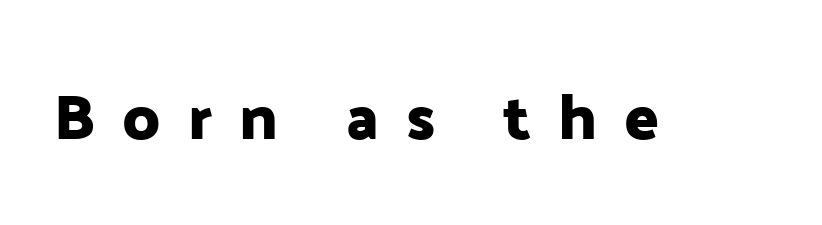
Q: Is the text italic (slanted)? A: No, it is upright.
Q: Is the typeface a serif or a sans-serif typeface? A: Sans-serif.
Q: Is the text underlined? A: No.
Q: Is the spacing between letters normal or unusually wide? A: Unusually wide.
Q: Width (condensed, normal, or wide)? A: Normal.
Q: Stroke contrast? A: Low.
Q: x-height? A: Medium.
Q: Monospaced? A: No.
